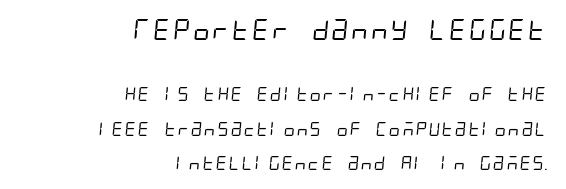
Q: Is the text bold? A: No.
Q: Is the text underlined? A: No.
Q: How is the paragraph aligned? A: Right-aligned.
Q: Is the spacing between letters normal or unusually wide? A: Normal.
Q: Is the spacing between lines tight, normal or loose? A: Loose.
Q: Which block of text is set in a larger size, the first (top) or the second (bottom)? A: The first (top) one.
